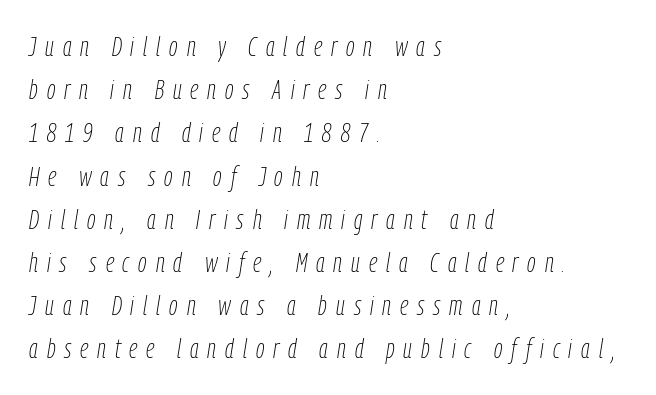
Descender tails drop into unmarked territory. The rendering anchors every line to the left-hand side. Italic: yes, the glyphs are oblique. Does the leading feel generous? No, just average. Honestly, the letter spacing is so wide it's the main thing you notice. Think standard paragraph weight, or any step lighter than that.
